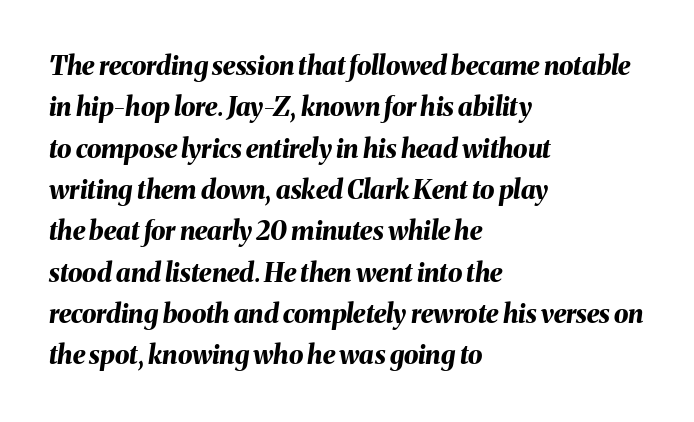
Glance below the letters and you will spot only blank space. Every row of glyphs begins at an identical x-position on the left. Baseline-to-baseline distance is the conventional proportion of letter height. Strong, thick strokes mark this as bold type. Default kerning and tracking; the words read as compact shapes.
